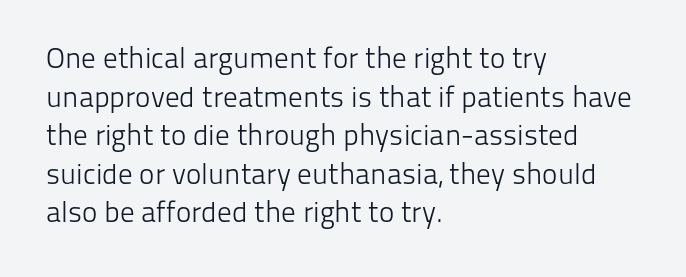
Q: Is the text bold? A: No.
Q: Is the text italic (slanted)? A: No, it is upright.
Q: Is the typeface a serif or a sans-serif typeface? A: Sans-serif.
Q: Is the text underlined? A: No.
Q: How is the paragraph aligned? A: Left-aligned.
Q: Is the spacing between letters normal or unusually wide? A: Normal.
Q: Is the spacing between lines tight, normal or loose? A: Normal.
Q: Width (condensed, normal, or wide)? A: Normal.
Q: Stroke contrast? A: Low.
Q: x-height? A: Medium.
Q: Monospaced? A: No.
